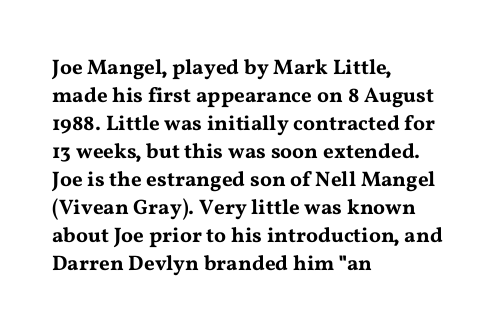
{"italic": "no", "underline": "no", "align": "left", "line_spacing": "normal", "line_spacing_ratio": 1.33, "letter_spacing": "normal", "letter_spacing_em": 0.0, "glyph_px": 21}
